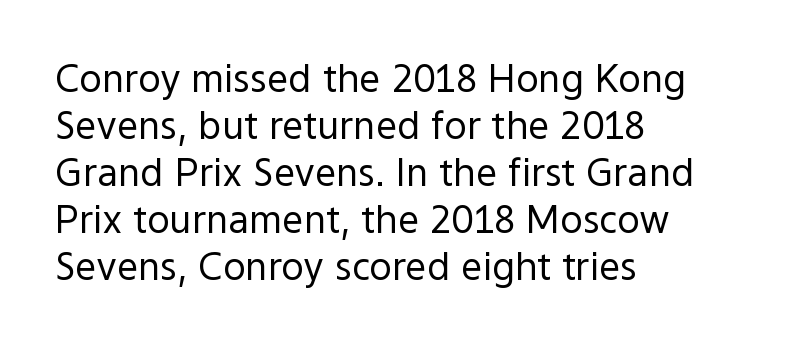
Honestly, there is no underline to notice here at all. Casual observation: everything's shoved over to the left. Proportional: the letters do not fall into vertical columns. Letterform terminals end flat and unadorned throughout the passage.
